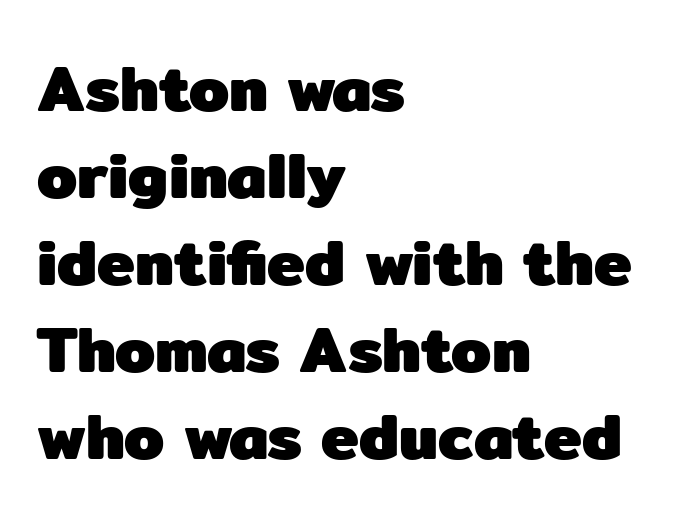
Clear beneath every line of the passage. Regarding serifs, this sample does without them. The font is running at its bold setting. Does the copy run flush right? No — it runs flush left. The passage shown is typed in a proportional face where columns would drift.
